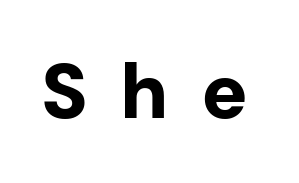
The image shows 77 px bold sans-serif type, upright; set unusually wide letter spacing (+0.42 em), not underlined; low stroke contrast and a medium x-height.
